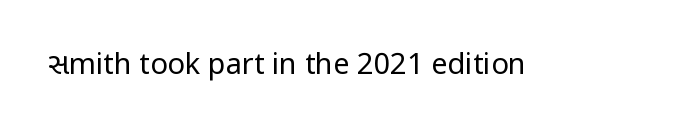
Q: Is the text bold? A: No.
Q: Is the text italic (slanted)? A: No, it is upright.
Q: Is the typeface a serif or a sans-serif typeface? A: Sans-serif.
Q: Is the text underlined? A: No.
Q: Is the spacing between letters normal or unusually wide? A: Normal.
Q: Width (condensed, normal, or wide)? A: Condensed.
Q: Stroke contrast? A: Low.
